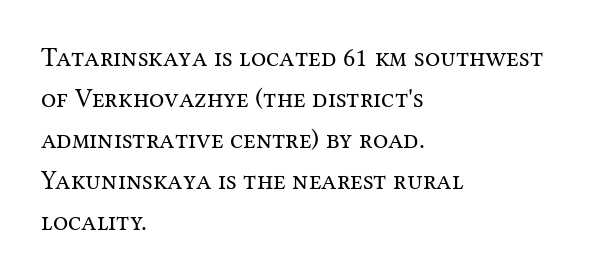
On a weight scale, this lands at 450 or below. The passage shown has conventional tracking throughout. A normal amount of white space separates one row of letters from the next. The rag falls on the right side of this text block.
